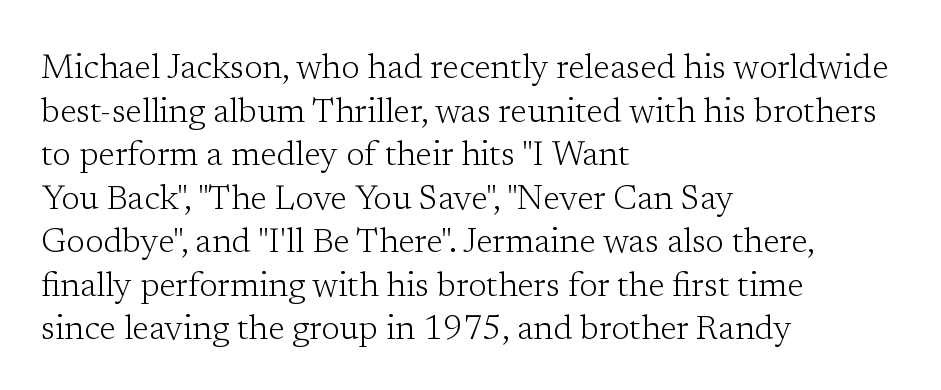
The image shows 34 px light serif type, upright; set left-aligned, normal line spacing (1.28x), normal letter spacing, not underlined; low stroke contrast and a medium x-height.
